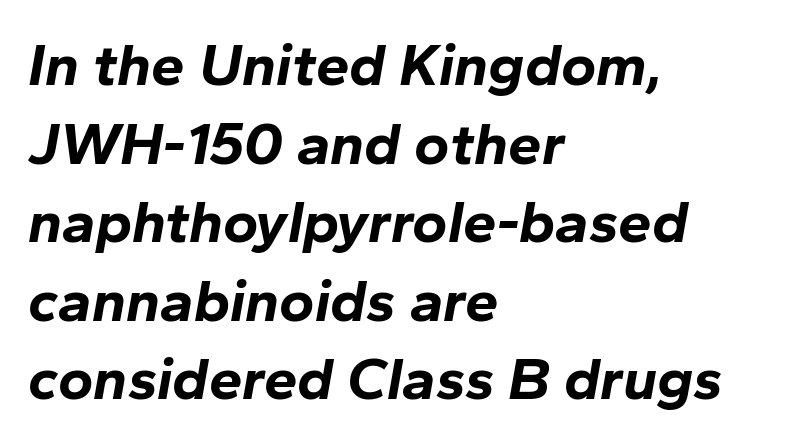
Q: Is the text bold? A: Yes.
Q: Is the text italic (slanted)? A: Yes, it leans right by about 10 degrees.
Q: Is the text underlined? A: No.
Q: How is the paragraph aligned? A: Left-aligned.
Q: Is the spacing between letters normal or unusually wide? A: Normal.
Q: Is the spacing between lines tight, normal or loose? A: Normal.
Q: Width (condensed, normal, or wide)? A: Normal.
Q: Stroke contrast? A: Low.
Q: x-height? A: Medium.
Q: Monospaced? A: No.
